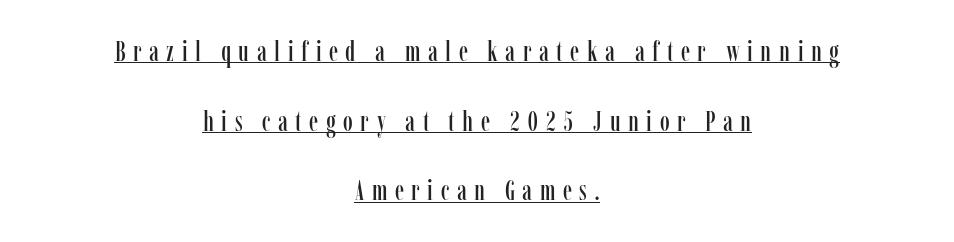
Q: Is the text italic (slanted)? A: No, it is upright.
Q: Is the typeface a serif or a sans-serif typeface? A: Serif.
Q: Is the text underlined? A: Yes.
Q: How is the paragraph aligned? A: Centered.
Q: Is the spacing between letters normal or unusually wide? A: Unusually wide.
Q: Is the spacing between lines tight, normal or loose? A: Loose.
Q: Width (condensed, normal, or wide)? A: Condensed.
Q: Stroke contrast? A: Low.
Q: x-height? A: Medium.
Q: Monospaced? A: No.
